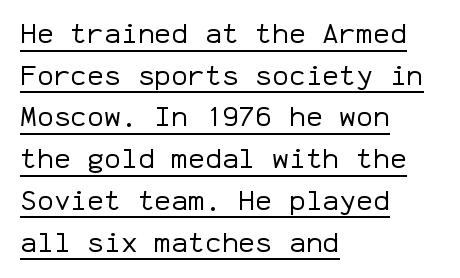
The line-height multiplier appears to be the usual default. Caption: lettering with a line underneath. Visually the block forms a straight wall on the left and a jagged coastline on the right. The letters sit at their default tracking, neither squeezed nor spread.
